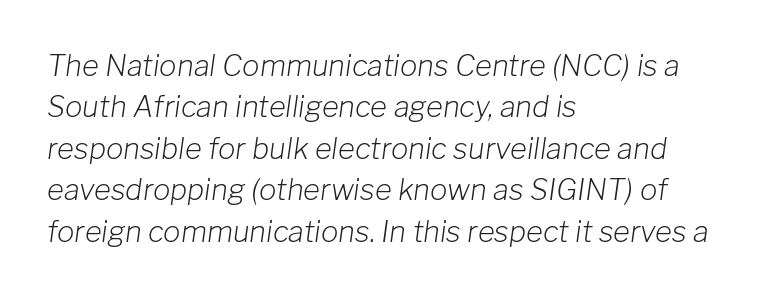
The image shows 29 px light type, italic (leaning right); set left-aligned, normal line spacing (1.43x), normal letter spacing, not underlined; low stroke contrast and a medium x-height.
